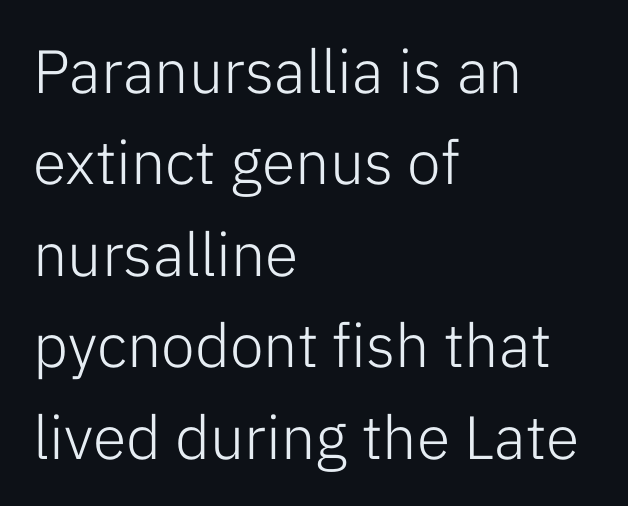
The image shows 61 px light sans-serif type, upright; set left-aligned, normal line spacing (1.5x), normal letter spacing, not underlined; low stroke contrast and a medium x-height.
